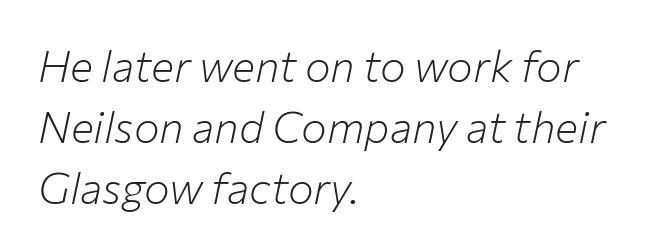
Q: Is the text bold? A: No.
Q: Is the text italic (slanted)? A: Yes, it leans right by about 12 degrees.
Q: Is the text underlined? A: No.
Q: How is the paragraph aligned? A: Left-aligned.
Q: Is the spacing between letters normal or unusually wide? A: Normal.
Q: Is the spacing between lines tight, normal or loose? A: Normal.
Q: Width (condensed, normal, or wide)? A: Normal.
Q: Stroke contrast? A: Low.
Q: x-height? A: Medium.
Q: Monospaced? A: No.
